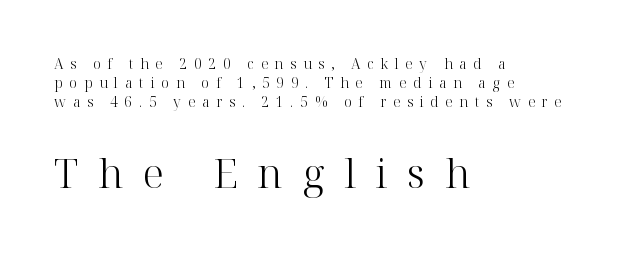
Q: Is the text bold? A: No.
Q: Is the text italic (slanted)? A: No, it is upright.
Q: Is the typeface a serif or a sans-serif typeface? A: Serif.
Q: Is the text underlined? A: No.
Q: How is the paragraph aligned? A: Left-aligned.
Q: Is the spacing between letters normal or unusually wide? A: Unusually wide.
Q: Is the spacing between lines tight, normal or loose? A: Normal.
Q: Which block of text is set in a larger size, the first (top) or the second (bottom)? A: The second (bottom) one.
Q: Width (condensed, normal, or wide)? A: Normal.
Q: Stroke contrast? A: High.
Q: x-height? A: Medium.
Q: Monospaced? A: No.
